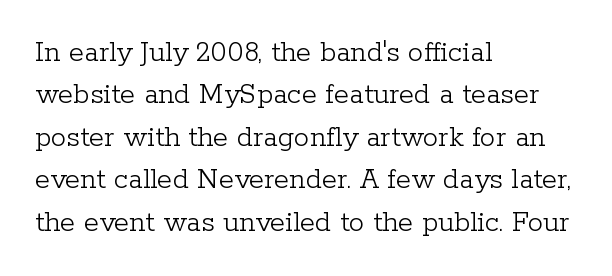
Q: Is the text bold? A: No.
Q: Is the text italic (slanted)? A: No, it is upright.
Q: Is the typeface a serif or a sans-serif typeface? A: Serif.
Q: Is the text underlined? A: No.
Q: How is the paragraph aligned? A: Left-aligned.
Q: Is the spacing between letters normal or unusually wide? A: Normal.
Q: Is the spacing between lines tight, normal or loose? A: Normal.
Q: Width (condensed, normal, or wide)? A: Normal.
Q: Stroke contrast? A: Low.
Q: x-height? A: Medium.
Q: Monospaced? A: No.
